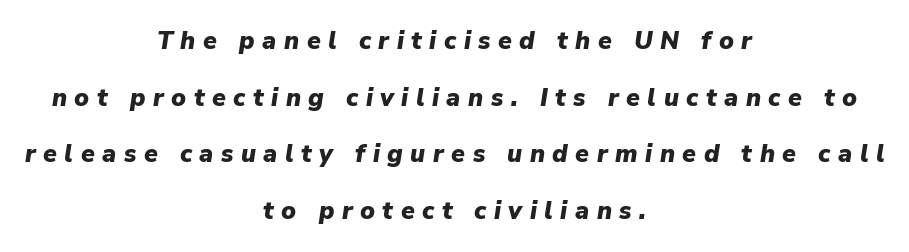
Letter spacing: wide. Strokes here are thick enough to call this a true bold. The baseline area is clear. This sample uses an oblique cut, with every glyph tilted off the vertical.
